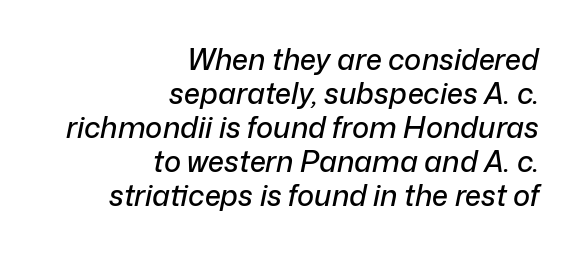
{"italic": "yes", "lean": "right", "slant_degrees": 12, "width": "normal", "stroke_contrast": "low", "x_height": "medium", "monospaced": "no", "underline": "no", "align": "right", "line_spacing_ratio": 1.17, "letter_spacing": "normal", "letter_spacing_em": 0.0, "glyph_px": 29}
